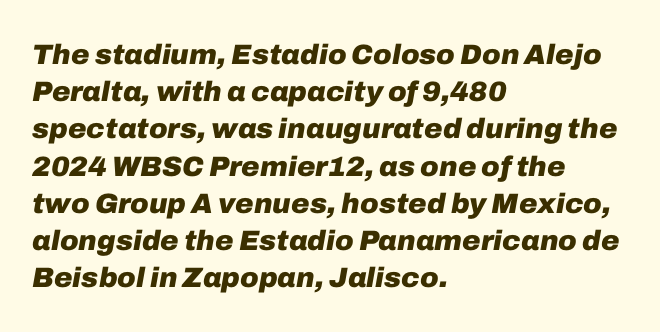
Q: Is the text bold? A: Yes.
Q: Is the text italic (slanted)? A: Yes, it leans right by about 10 degrees.
Q: Is the text underlined? A: No.
Q: How is the paragraph aligned? A: Left-aligned.
Q: Is the spacing between letters normal or unusually wide? A: Normal.
Q: Is the spacing between lines tight, normal or loose? A: Normal.
Q: Width (condensed, normal, or wide)? A: Normal.
Q: Stroke contrast? A: Low.
Q: x-height? A: Medium.
Q: Monospaced? A: No.
